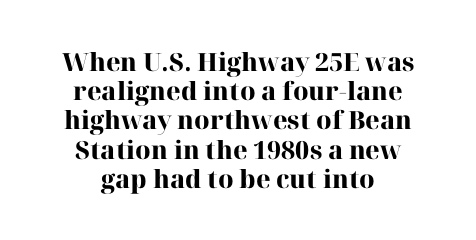
{"italic": "no", "bold": "yes", "underline": "no", "align": "center", "line_spacing_ratio": 1.17, "letter_spacing": "normal", "letter_spacing_em": 0.0, "glyph_px": 25}
